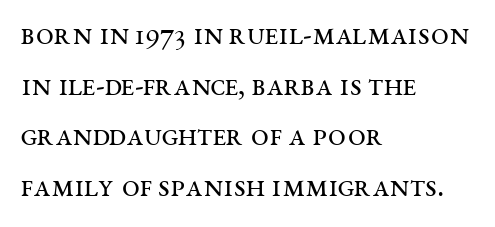
Weight: in the light-to-regular range. The vertical gap from one line to the next is medium. A typesetter would mark this as roman, not italic. Honestly, there is no underline to notice here at all. A typesetter would call this proportional, since set widths differ per character.
